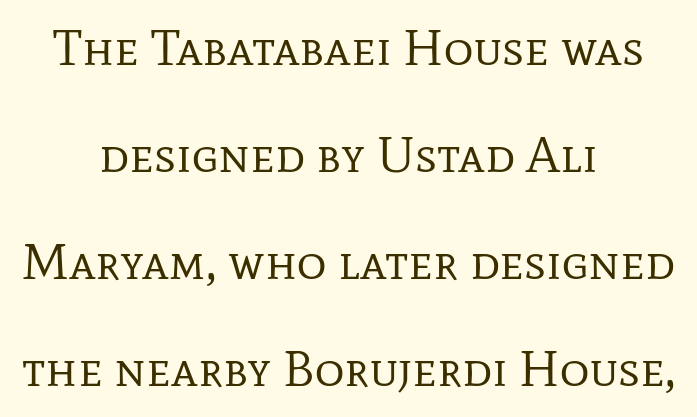
{"serif": "yes", "italic": "no", "bold": "no", "weight": "regular", "width": "normal", "stroke_contrast": "low", "x_height": "medium", "monospaced": "no", "underline": "no", "align": "center", "line_spacing": "loose", "line_spacing_ratio": 2.1, "letter_spacing": "normal", "letter_spacing_em": 0.0, "glyph_px": 51}
